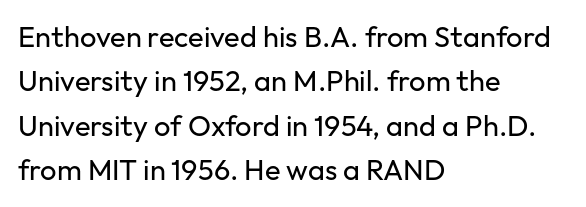
Horizontal alignment here is leftward, the default for most running prose. The font's upright variant was chosen for this text. Quick note: underline off. How are the letters spaced? Ordinarily, with no added tracking. Character widths vary here, with narrow letters taking less room than wide ones.
